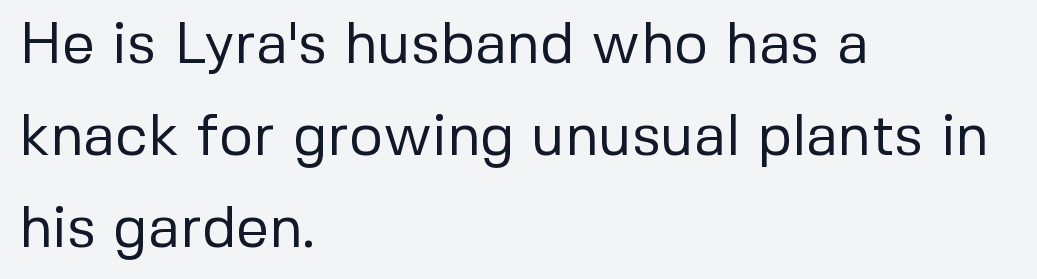
Q: Is the text bold? A: No.
Q: Is the text italic (slanted)? A: No, it is upright.
Q: Is the typeface a serif or a sans-serif typeface? A: Sans-serif.
Q: Is the text underlined? A: No.
Q: How is the paragraph aligned? A: Left-aligned.
Q: Is the spacing between letters normal or unusually wide? A: Normal.
Q: Is the spacing between lines tight, normal or loose? A: Normal.
Q: Width (condensed, normal, or wide)? A: Normal.
Q: Stroke contrast? A: Low.
Q: x-height? A: Medium.
Q: Monospaced? A: No.
